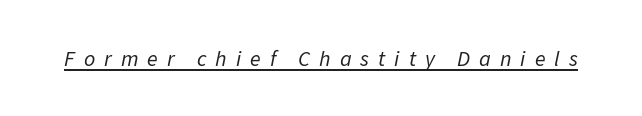
Loose tracking; the words dissolve into strings of separated letters. Does the lettering tilt? It does — this is italic. Weight: in the light-to-regular range. Compared with undecorated copy, this sample adds a rule below the words.
